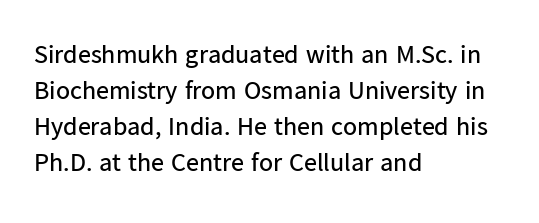
The image shows 26 px text type, upright; set left-aligned, normal line spacing (1.39x), normal letter spacing, not underlined.
